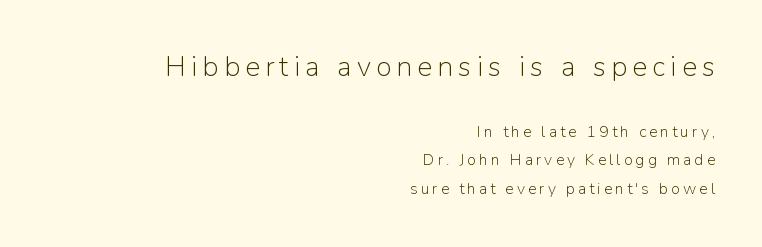
The passage shown is not bold in any degree. Visually, the top section dominates because its glyphs are scaled up. Unlike a traditional serif, this face leaves its strokes unadorned. The face used here is proportionally spaced, like ordinary book or web type. Glance below the letters and you will spot only blank space.
